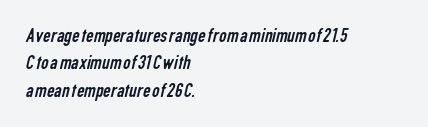
Q: Is the text bold? A: No.
Q: Is the text underlined? A: No.
Q: How is the paragraph aligned? A: Left-aligned.
Q: Is the spacing between letters normal or unusually wide? A: Normal.
Q: Is the spacing between lines tight, normal or loose? A: Normal.
